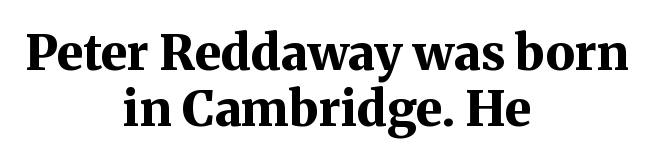
{"serif": "yes", "italic": "no", "bold": "yes", "weight": "bold", "width": "normal", "stroke_contrast": "medium", "x_height": "medium", "monospaced": "no", "underline": "no", "align": "center", "line_spacing": "tight", "line_spacing_ratio": 1.14, "letter_spacing": "normal", "letter_spacing_em": 0.0, "glyph_px": 49}
